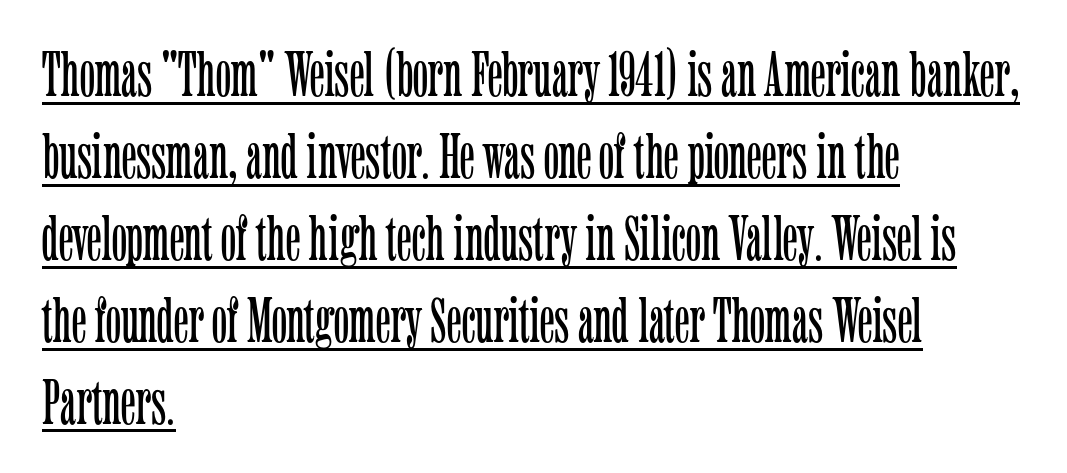
The image shows 64 px light, condensed serif type, upright; set left-aligned, normal line spacing (1.28x), normal letter spacing, underlined; low stroke contrast and a medium x-height.
